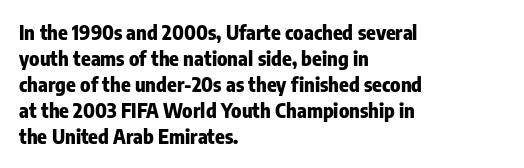
Q: Is the text bold? A: Yes.
Q: Is the text italic (slanted)? A: No, it is upright.
Q: Is the text underlined? A: No.
Q: How is the paragraph aligned? A: Left-aligned.
Q: Is the spacing between letters normal or unusually wide? A: Normal.
Q: Is the spacing between lines tight, normal or loose? A: Normal.
